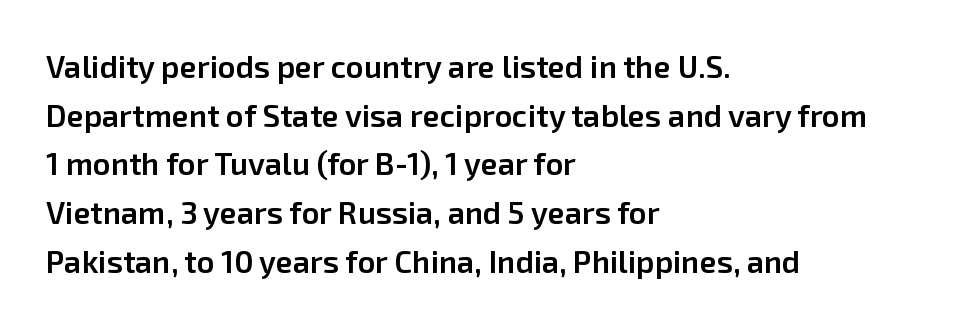
Students, this is semibold: more ink than regular, less than bold. When letters stand straight like this, we call the style roman or upright. The face used here is proportionally spaced, like ordinary book or web type. Nobody touched the tracking dial on this one. Typographically, this falls in the sans-serif category.
